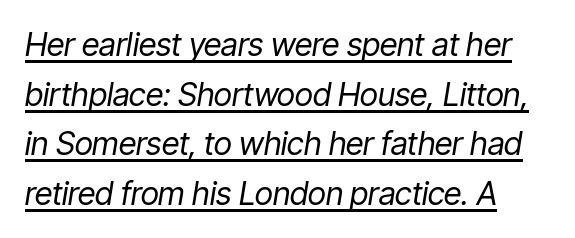
The image shows 32 px regular-weight, condensed type, italic (leaning right); set left-aligned, normal line spacing (1.55x), normal letter spacing, underlined; low stroke contrast and a medium x-height.
